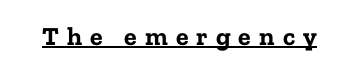
Does the lettering tilt? It doesn't — this is upright. Letter spacing: wide. Descenders here cross a horizontal rule under the line. The strokes are fattened all the way to bold.
